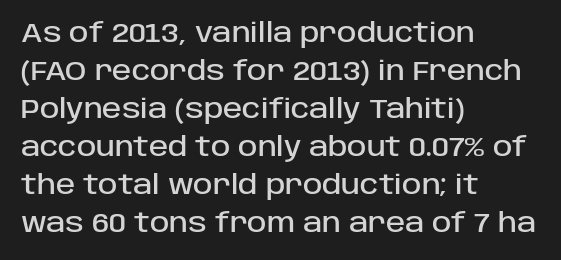
Q: Is the text italic (slanted)? A: No, it is upright.
Q: Is the text underlined? A: No.
Q: How is the paragraph aligned? A: Left-aligned.
Q: Is the spacing between letters normal or unusually wide? A: Normal.
Q: Is the spacing between lines tight, normal or loose? A: Normal.
